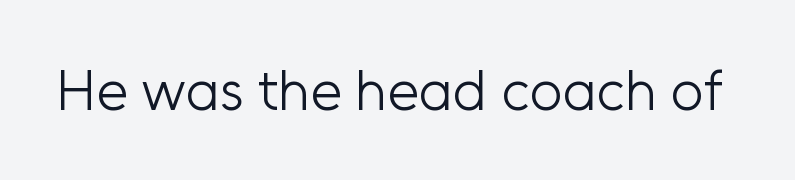
Q: Is the text bold? A: No.
Q: Is the text italic (slanted)? A: No, it is upright.
Q: Is the typeface a serif or a sans-serif typeface? A: Sans-serif.
Q: Is the text underlined? A: No.
Q: Is the spacing between letters normal or unusually wide? A: Normal.
Q: Width (condensed, normal, or wide)? A: Normal.
Q: Stroke contrast? A: Low.
Q: x-height? A: Medium.
Q: Monospaced? A: No.
